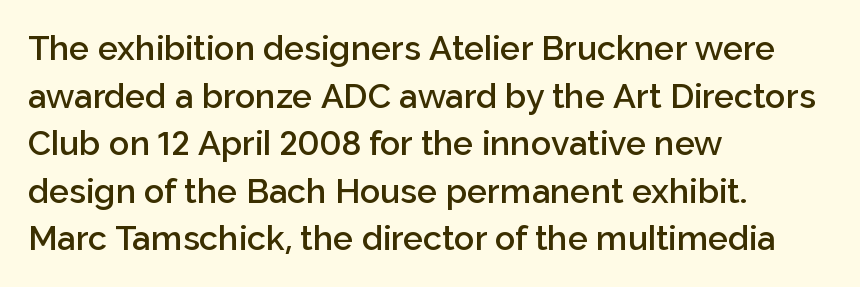
Q: Is the text bold? A: Semi-bold.
Q: Is the text italic (slanted)? A: No, it is upright.
Q: Is the typeface a serif or a sans-serif typeface? A: Sans-serif.
Q: Is the text underlined? A: No.
Q: How is the paragraph aligned? A: Left-aligned.
Q: Is the spacing between letters normal or unusually wide? A: Normal.
Q: Is the spacing between lines tight, normal or loose? A: Normal.
Q: Width (condensed, normal, or wide)? A: Normal.
Q: Stroke contrast? A: Low.
Q: x-height? A: Medium.
Q: Monospaced? A: No.
